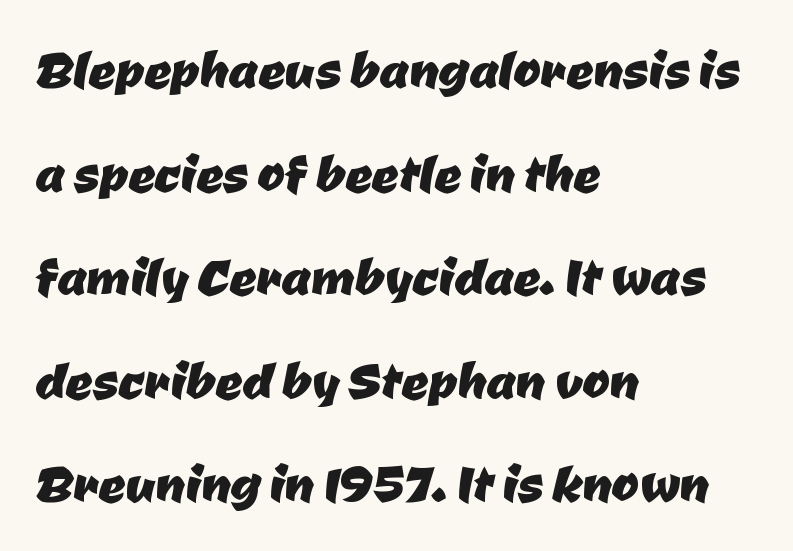
The image shows 66 px sans-serif type; set left-aligned, normal line spacing (1.57x), normal letter spacing, not underlined; low stroke contrast and a medium x-height.
